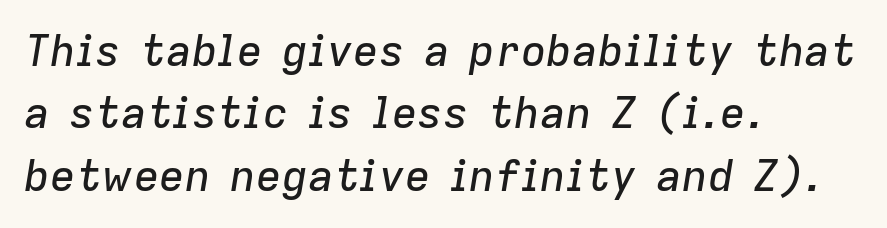
The image shows 43 px text type, italic (leaning right); set left-aligned, normal line spacing (1.45x), normal letter spacing, not underlined; low stroke contrast and a medium x-height.
